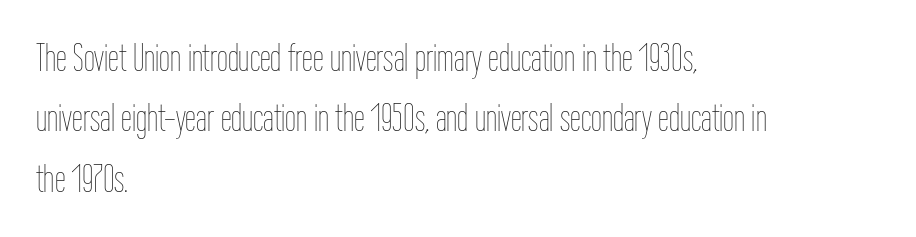
Q: Is the text bold? A: No.
Q: Is the text italic (slanted)? A: No, it is upright.
Q: Is the text underlined? A: No.
Q: How is the paragraph aligned? A: Left-aligned.
Q: Is the spacing between letters normal or unusually wide? A: Normal.
Q: Is the spacing between lines tight, normal or loose? A: Normal.
Q: Width (condensed, normal, or wide)? A: Condensed.
Q: Stroke contrast? A: Low.
Q: x-height? A: Medium.
Q: Monospaced? A: No.
